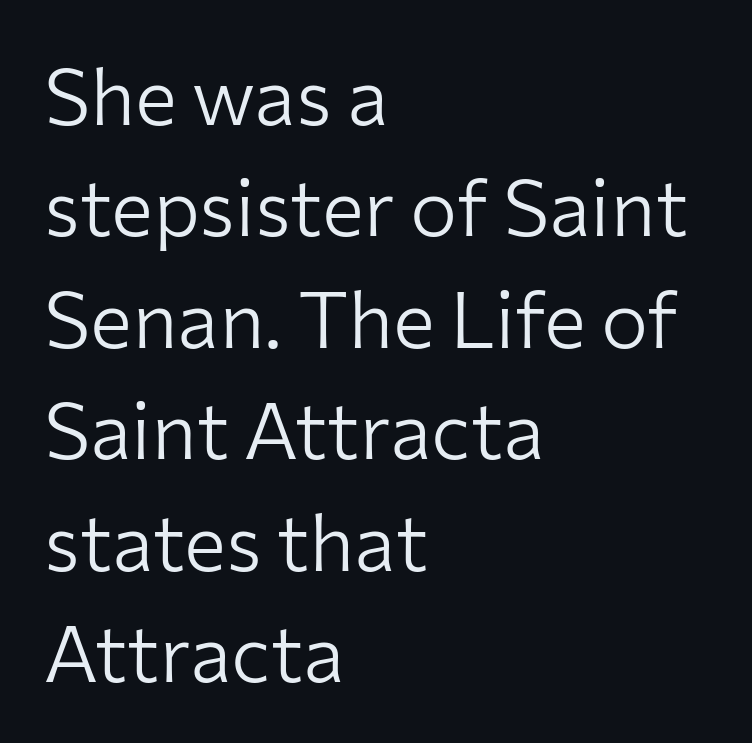
The image shows 79 px light sans-serif type, upright; set left-aligned, normal line spacing (1.41x), normal letter spacing, not underlined; low stroke contrast and a medium x-height.
